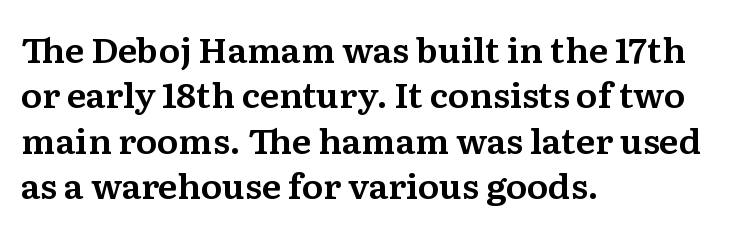
Q: Is the text italic (slanted)? A: No, it is upright.
Q: Is the typeface a serif or a sans-serif typeface? A: Serif.
Q: Is the text underlined? A: No.
Q: How is the paragraph aligned? A: Left-aligned.
Q: Is the spacing between letters normal or unusually wide? A: Normal.
Q: Is the spacing between lines tight, normal or loose? A: Normal.
Q: Width (condensed, normal, or wide)? A: Normal.
Q: Stroke contrast? A: Medium.
Q: x-height? A: Medium.
Q: Monospaced? A: No.
